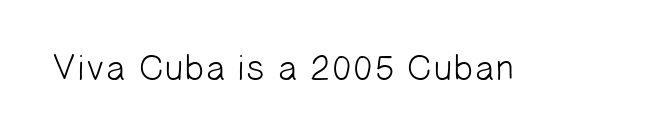
Q: Is the text bold? A: No.
Q: Is the typeface a serif or a sans-serif typeface? A: Sans-serif.
Q: Is the text underlined? A: No.
Q: Is the spacing between letters normal or unusually wide? A: Normal.
Q: Width (condensed, normal, or wide)? A: Normal.
Q: Stroke contrast? A: Low.
Q: x-height? A: Medium.
Q: Monospaced? A: No.
